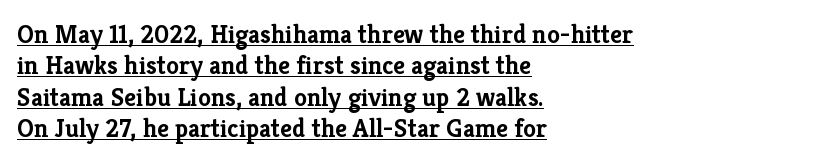
Q: Is the text bold? A: Yes.
Q: Is the text italic (slanted)? A: No, it is upright.
Q: Is the text underlined? A: Yes.
Q: How is the paragraph aligned? A: Left-aligned.
Q: Is the spacing between letters normal or unusually wide? A: Normal.
